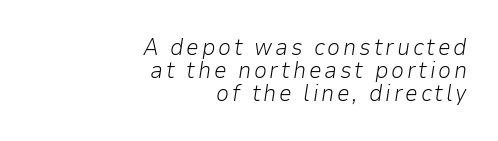
The image shows 23 px text type, italic (leaning right); set right-aligned, tight line spacing (0.99x), not underlined.
